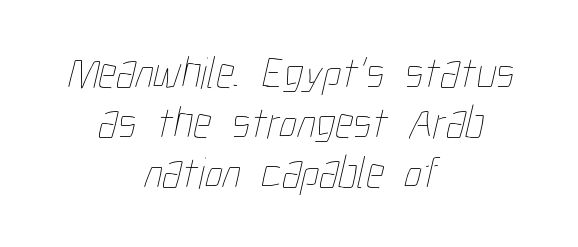
{"bold": "no", "weight": "thin", "width": "condensed", "stroke_contrast": "low", "x_height": "medium", "monospaced": "no", "underline": "no", "align": "center", "line_spacing": "tight", "line_spacing_ratio": 1.11, "letter_spacing": "normal", "letter_spacing_em": 0.0, "glyph_px": 45}
